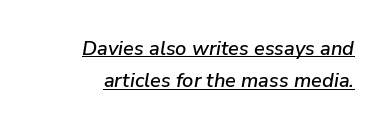
If you drew a line through each stem, it would be angled. These lines keep a tight, regular rhythm from letter to letter. Caption: multi-line text, flush right, ragged left. A rule runs beneath these lines of type. Is there much room between lines? A standard amount, neither cramped nor airy.
